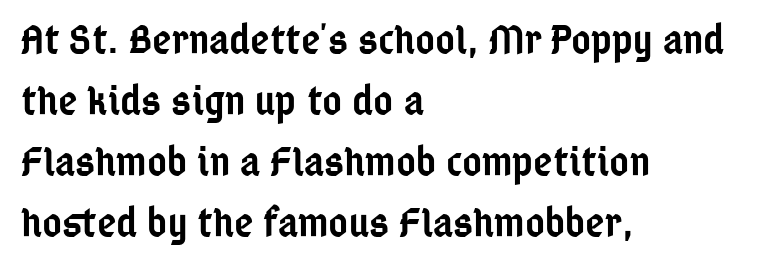
The image shows 42 px semibold, condensed sans-serif type, upright; set left-aligned, normal line spacing (1.45x), normal letter spacing, not underlined; low stroke contrast and a medium x-height.
